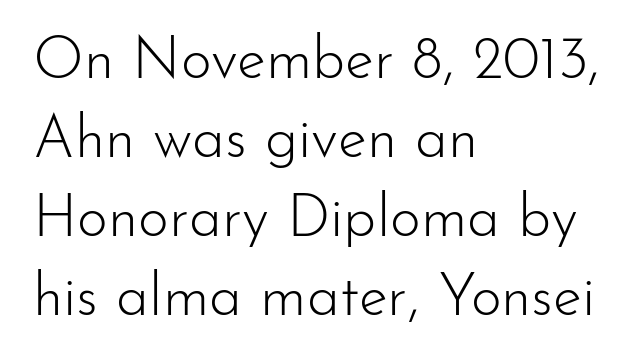
Q: Is the text bold? A: No.
Q: Is the text italic (slanted)? A: No, it is upright.
Q: Is the typeface a serif or a sans-serif typeface? A: Sans-serif.
Q: Is the text underlined? A: No.
Q: How is the paragraph aligned? A: Left-aligned.
Q: Is the spacing between letters normal or unusually wide? A: Normal.
Q: Is the spacing between lines tight, normal or loose? A: Normal.
Q: Width (condensed, normal, or wide)? A: Normal.
Q: Stroke contrast? A: Low.
Q: x-height? A: Small.
Q: Monospaced? A: No.
